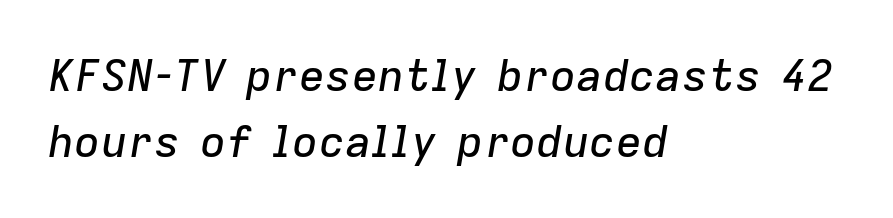
The image shows 44 px text type, italic (leaning right); set left-aligned, normal line spacing (1.49x), normal letter spacing, not underlined; low stroke contrast and a medium x-height.
